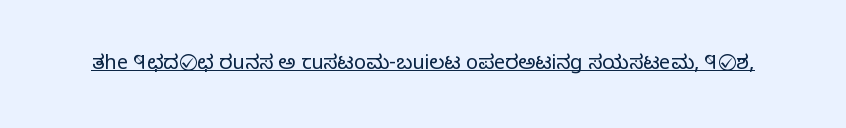
{"italic": "no", "bold": "no", "underline": "yes", "letter_spacing": "normal", "letter_spacing_em": 0.0, "glyph_px": 20}
